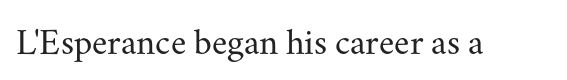
Q: Is the text bold? A: No.
Q: Is the text italic (slanted)? A: No, it is upright.
Q: Is the typeface a serif or a sans-serif typeface? A: Serif.
Q: Is the text underlined? A: No.
Q: Is the spacing between letters normal or unusually wide? A: Normal.
Q: Width (condensed, normal, or wide)? A: Normal.
Q: Stroke contrast? A: Medium.
Q: x-height? A: Small.
Q: Monospaced? A: No.
